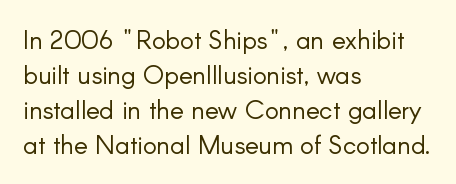
Q: Is the text bold? A: No.
Q: Is the text italic (slanted)? A: No, it is upright.
Q: Is the text underlined? A: No.
Q: How is the paragraph aligned? A: Left-aligned.
Q: Is the spacing between letters normal or unusually wide? A: Normal.
Q: Is the spacing between lines tight, normal or loose? A: Normal.
